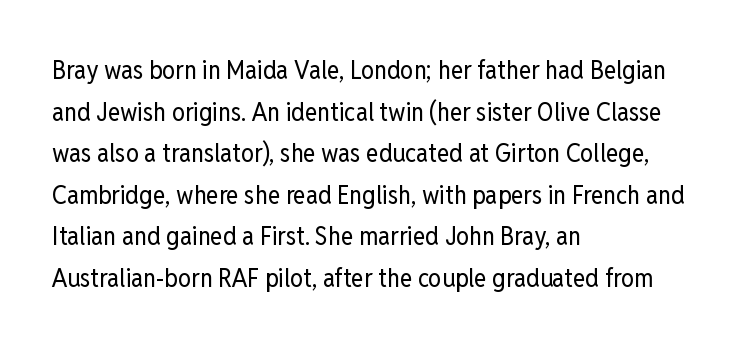
The image shows 26 px text type, upright; set left-aligned, normal line spacing (1.6x), normal letter spacing, not underlined.
